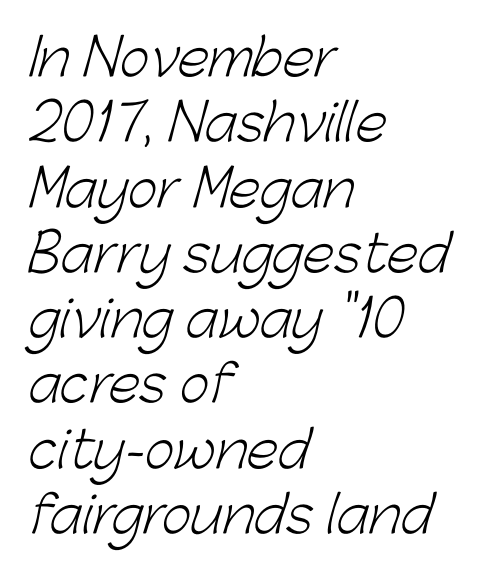
The font sits on the lighter half of the weight spectrum, regular included. Leading: standard. The passage shown is typed in a proportional face where columns would drift. The lines are quadded left. Default kerning and tracking; the words read as compact shapes. Decoration check: the copy has no underline.
